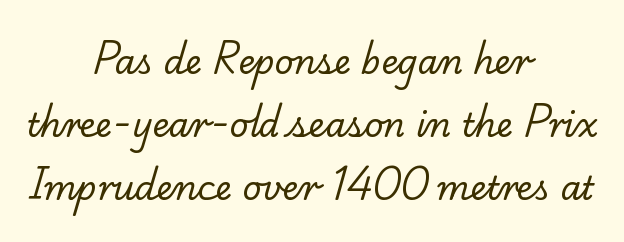
The image shows 33 px regular-weight type; set centered, loose line spacing (1.91x), normal letter spacing, not underlined; low stroke contrast and a small x-height.
